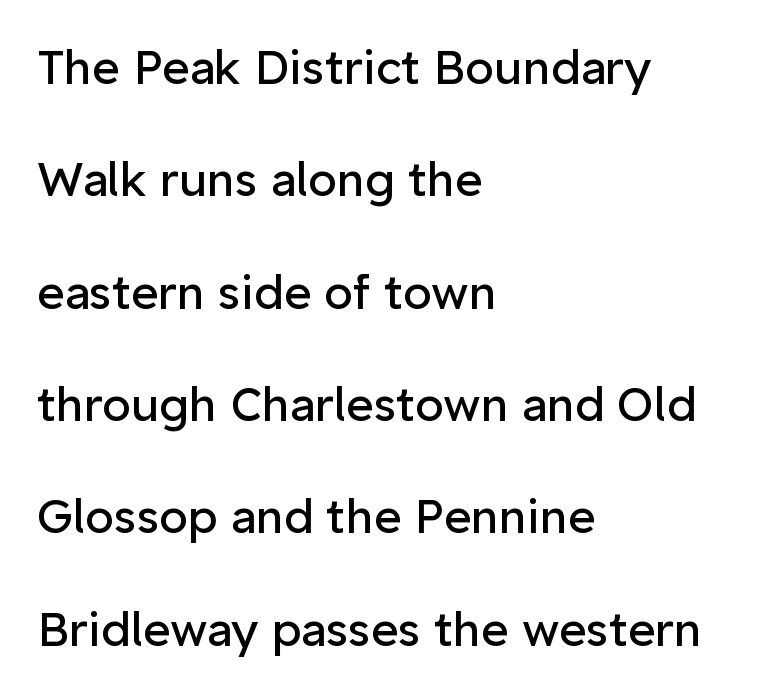
Classification — sans serif. Does the lettering tilt? It doesn't — this is upright. Caption: standard tracking, unaltered. Is the type heavy? It reads as light-to-regular instead.
